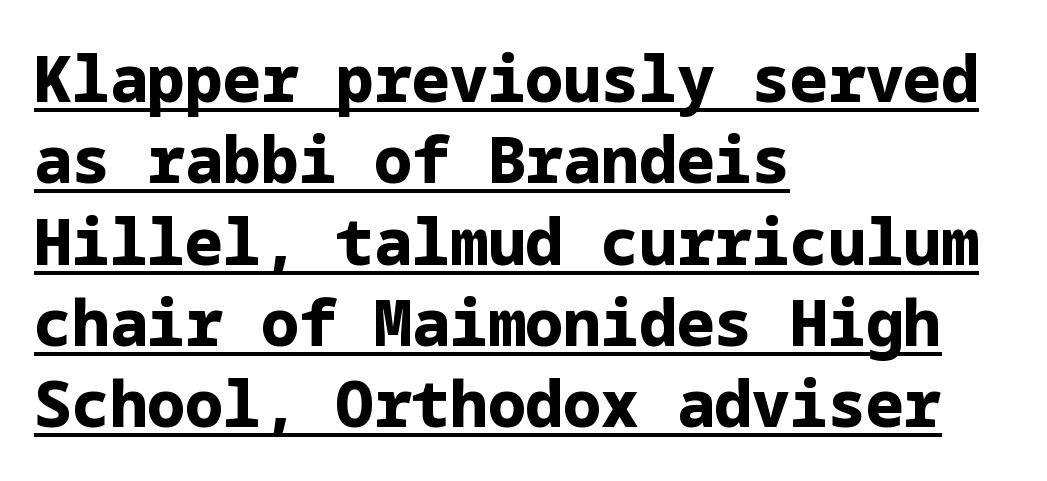
The image shows 63 px bold sans-serif type, upright; set left-aligned, normal line spacing (1.29x), normal letter spacing, underlined; low stroke contrast and a medium x-height.
